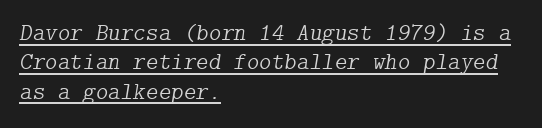
The image shows 24 px text type, italic (leaning right); set left-aligned, line spacing 1.22x, normal letter spacing, underlined.
